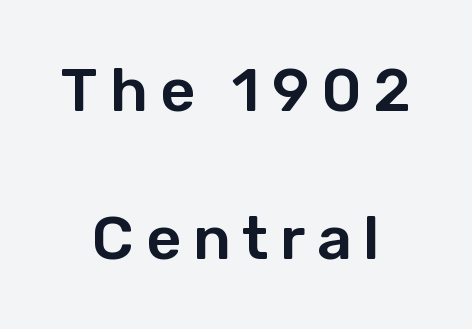
{"serif": "no", "italic": "no", "width": "normal", "stroke_contrast": "low", "x_height": "medium", "monospaced": "no", "underline": "no", "align": "center", "line_spacing": "loose", "line_spacing_ratio": 2.43, "glyph_px": 61}
